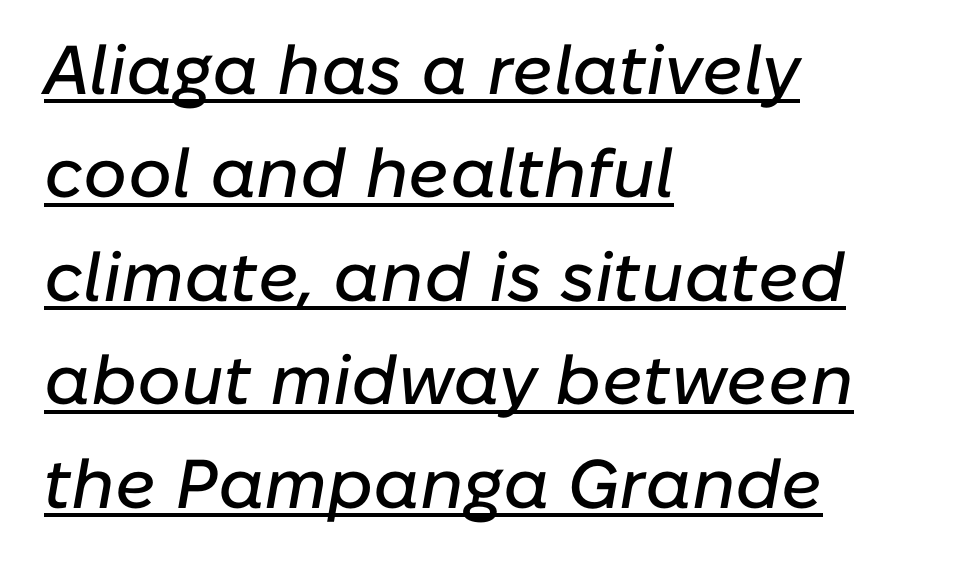
{"italic": "yes", "lean": "right", "slant_degrees": 10, "width": "normal", "stroke_contrast": "low", "x_height": "medium", "monospaced": "no", "underline": "yes", "align": "left", "line_spacing": "normal", "line_spacing_ratio": 1.5, "letter_spacing": "normal", "letter_spacing_em": 0.0, "glyph_px": 69}
